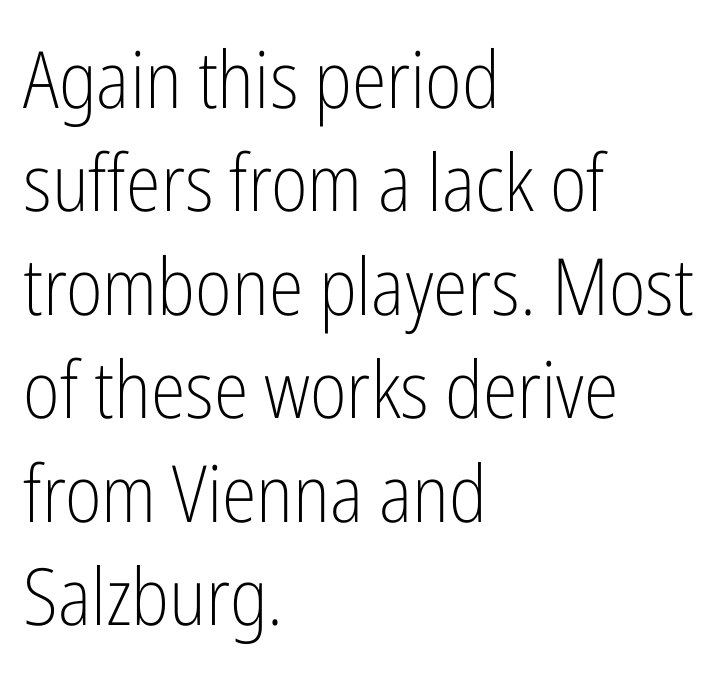
{"serif": "no", "italic": "no", "bold": "no", "weight": "light", "width": "condensed", "stroke_contrast": "low", "x_height": "medium", "monospaced": "no", "underline": "no", "align": "left", "line_spacing": "normal", "line_spacing_ratio": 1.31, "letter_spacing": "normal", "letter_spacing_em": 0.0, "glyph_px": 79}
